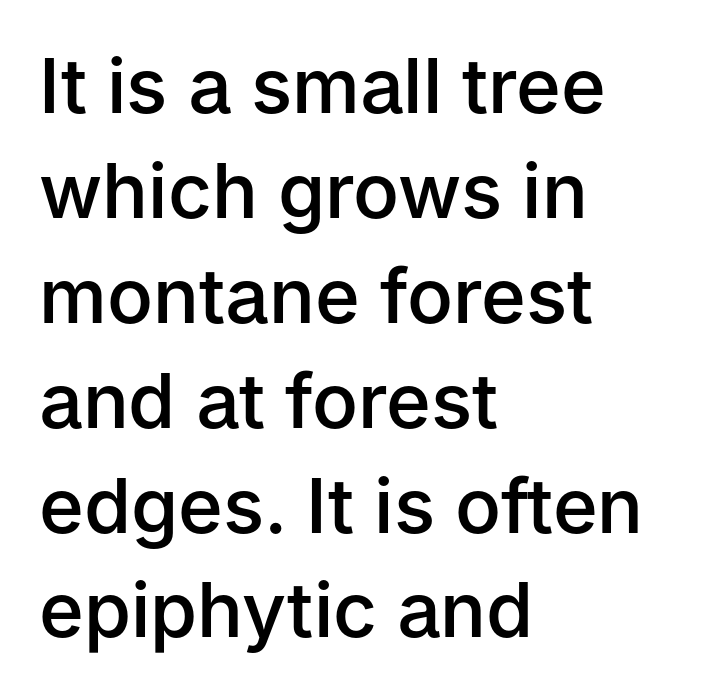
Notice the strokes are somewhat thickened but not fully heavy: this is a semibold. Serifs: no, the terminals of the letterforms are clean. Check under the words: just untouched page. One glance says typical: line gaps are just what's usual.
